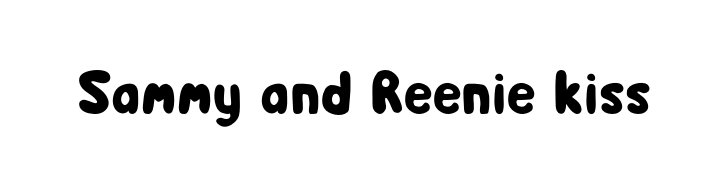
{"serif": "no", "italic": "no", "width": "condensed", "stroke_contrast": "low", "x_height": "medium", "monospaced": "no", "underline": "no", "letter_spacing": "normal", "letter_spacing_em": 0.0, "glyph_px": 61}
